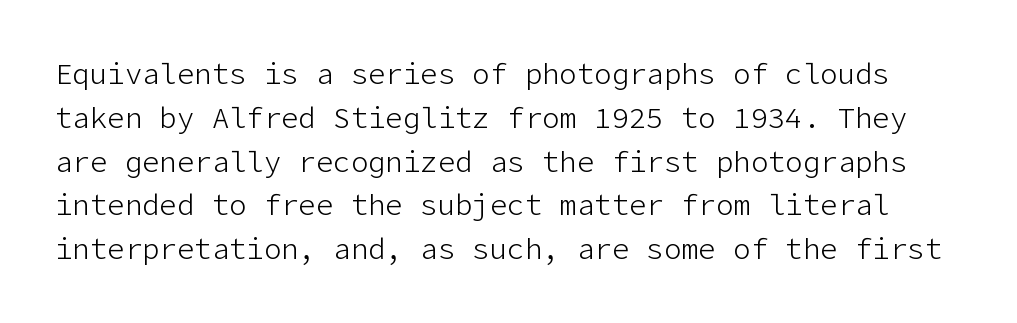
A typesetter would label this face a sans. Standard letterfit; no display-style spreading of the glyphs. Stem width sits at or under what a default text font uses. This sample uses an upright cut, with every glyph sitting square on the baseline.
